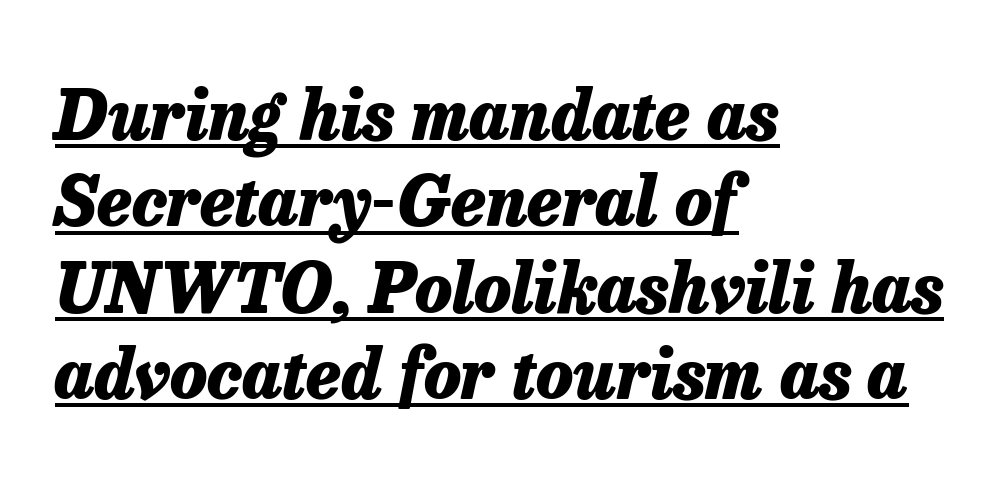
The image shows 68 px heavy type, italic (leaning right); set left-aligned, normal line spacing (1.27x), normal letter spacing, underlined; low stroke contrast and a medium x-height.
